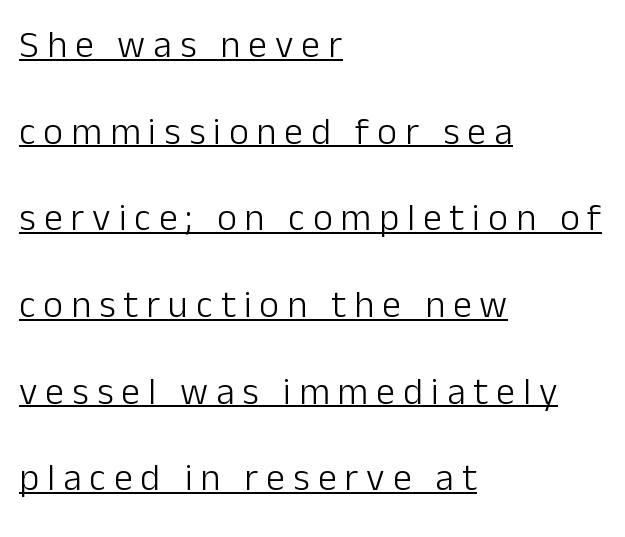
{"serif": "no", "italic": "no", "bold": "no", "weight": "light", "width": "normal", "stroke_contrast": "low", "x_height": "medium", "monospaced": "no", "underline": "yes", "align": "left", "line_spacing": "loose", "line_spacing_ratio": 2.28, "letter_spacing": "wide", "letter_spacing_em": 0.21, "glyph_px": 38}
